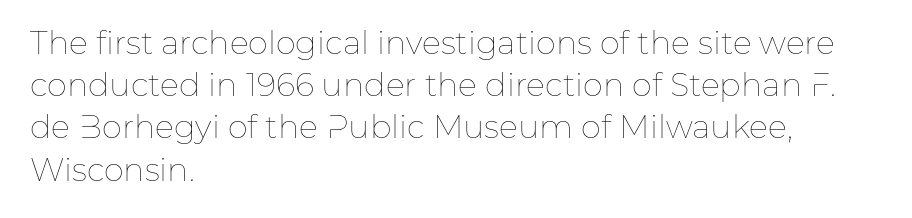
The image shows 32 px thin type, upright; set left-aligned, normal line spacing (1.32x), normal letter spacing, not underlined; low stroke contrast and a medium x-height.
